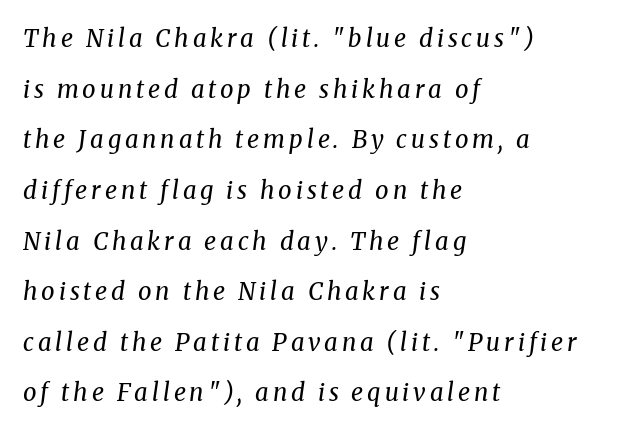
{"italic": "yes", "lean": "right", "slant_degrees": 8, "bold": "no", "underline": "no", "align": "left", "line_spacing": "loose", "line_spacing_ratio": 2.11, "glyph_px": 24}
